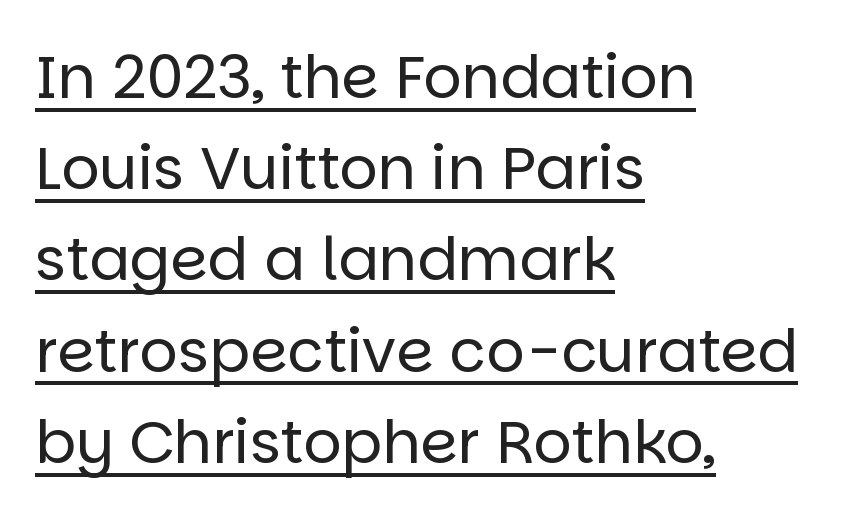
The letters stand upright; this is a roman face. The letters advance in unequal steps, a hallmark of proportional type. The glyphs are accompanied by a horizontal stroke just below them. Quick note: interline space is typical. Stem width sits at or under what a default text font uses.
